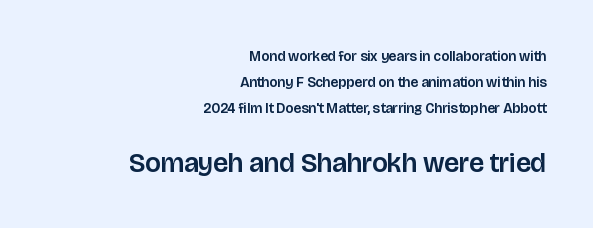
{"italic": "no", "underline": "no", "align": "right", "line_spacing_ratio": 1.85, "letter_spacing": "normal", "letter_spacing_em": 0.0, "larger_block": "second", "size_ratio": 1.93, "glyph_px": 27}
